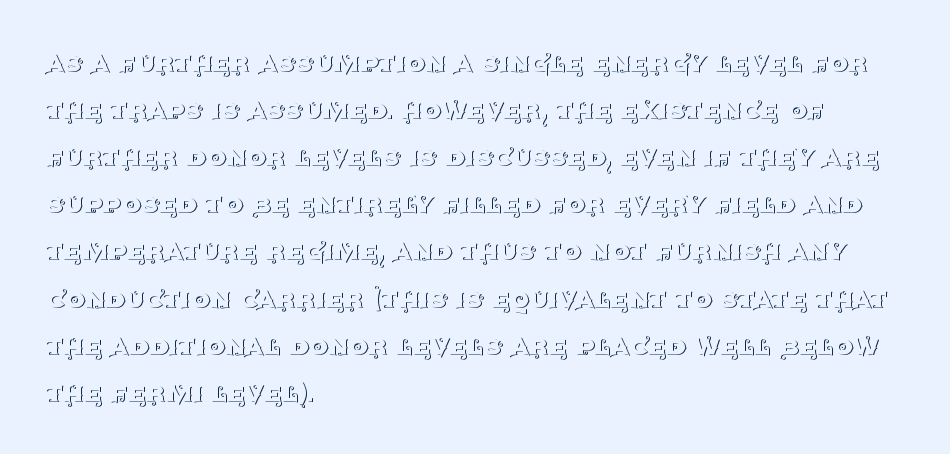
Q: Is the text bold? A: No.
Q: Is the text italic (slanted)? A: No, it is upright.
Q: Is the typeface a serif or a sans-serif typeface? A: Serif.
Q: Is the text underlined? A: No.
Q: How is the paragraph aligned? A: Left-aligned.
Q: Is the spacing between letters normal or unusually wide? A: Normal.
Q: Is the spacing between lines tight, normal or loose? A: Normal.
Q: Width (condensed, normal, or wide)? A: Normal.
Q: Stroke contrast? A: Medium.
Q: x-height? A: Large.
Q: Monospaced? A: No.
